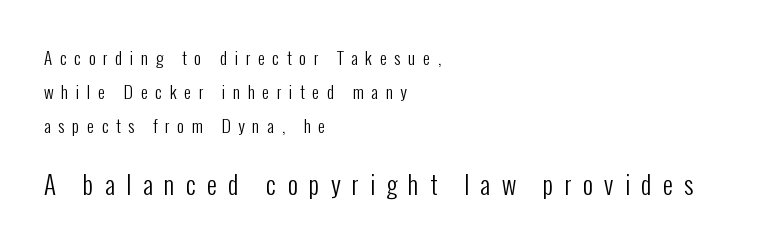
How are the letters spaced? Widely, with obvious added tracking. Compared with a centered layout, this one pins lines to the left instead. The typeface has the unassuming heft of standard copy or less. Which of the two is more prominent by size? The second, at the bottom. Lines of text with bare space underneath. Reading down the column, the eye jumps a long way to each next line.
